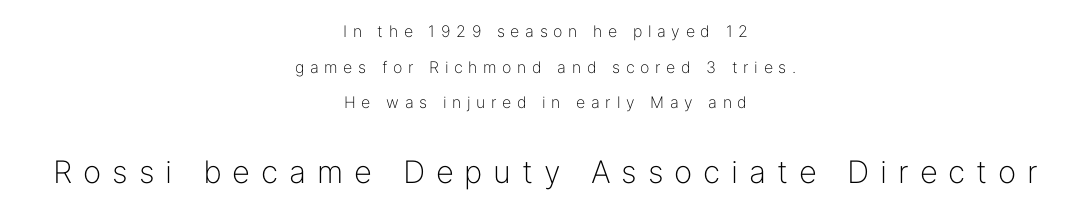
Notice how the passage keeps no hard edge, just a central spine. This is roman type, the default non-slanted kind. Regarding leading, the lines here are spaced well apart. Unlike a traditional serif, this face leaves its strokes unadorned.
